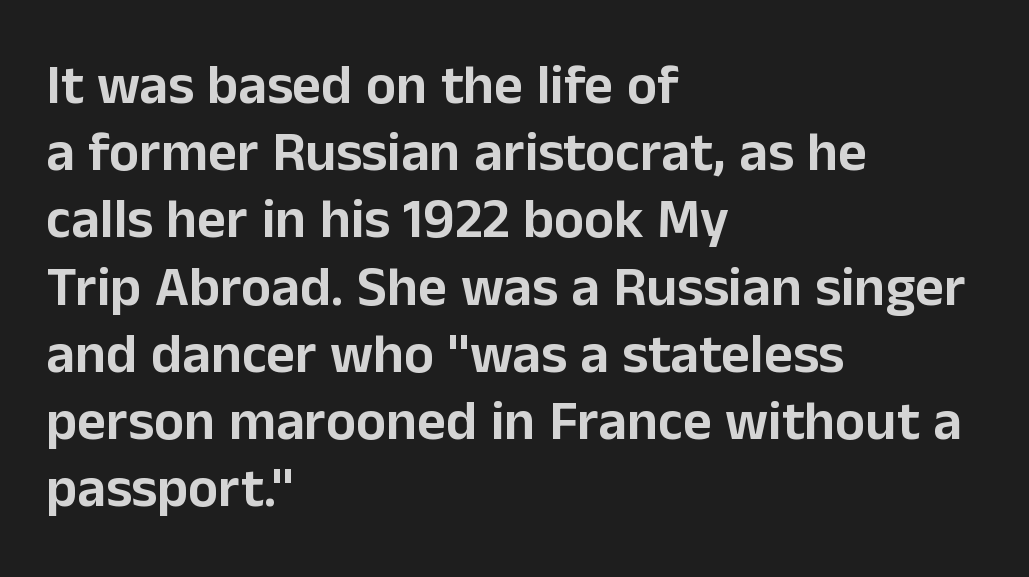
Q: Is the text italic (slanted)? A: No, it is upright.
Q: Is the typeface a serif or a sans-serif typeface? A: Sans-serif.
Q: Is the text underlined? A: No.
Q: How is the paragraph aligned? A: Left-aligned.
Q: Is the spacing between letters normal or unusually wide? A: Normal.
Q: Width (condensed, normal, or wide)? A: Normal.
Q: Stroke contrast? A: Low.
Q: x-height? A: Medium.
Q: Monospaced? A: No.
